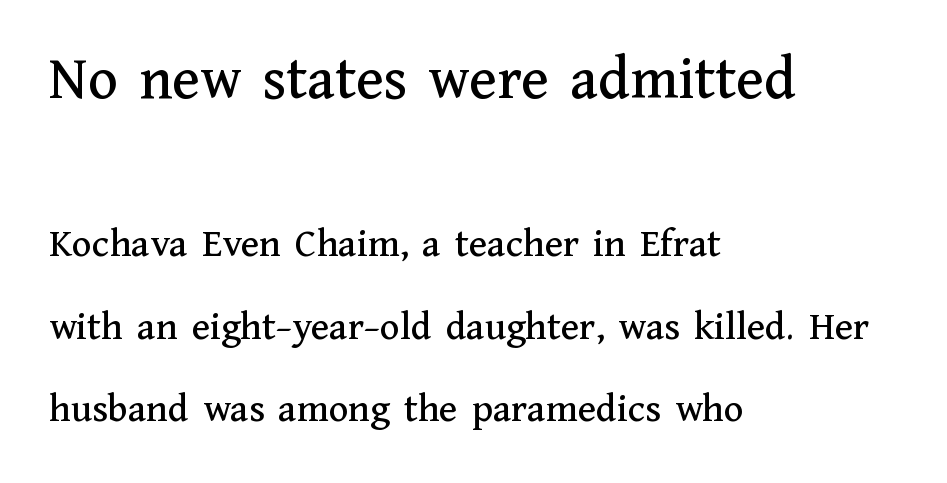
{"serif": "yes", "italic": "no", "width": "normal", "stroke_contrast": "medium", "x_height": "medium", "monospaced": "no", "underline": "no", "align": "left", "line_spacing": "loose", "line_spacing_ratio": 2.01, "letter_spacing": "normal", "letter_spacing_em": 0.0, "larger_block": "first", "size_ratio": 1.51, "glyph_px": 62}
